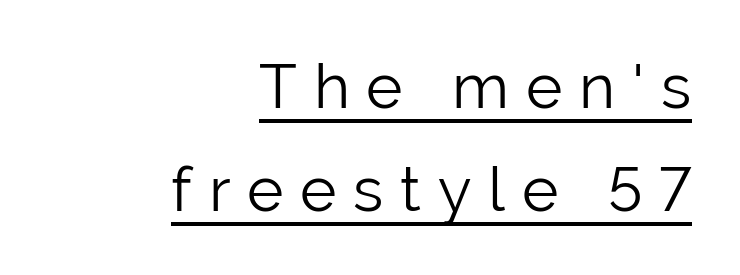
{"serif": "no", "italic": "no", "bold": "no", "weight": "light", "width": "normal", "stroke_contrast": "low", "x_height": "medium", "monospaced": "no", "underline": "yes", "align": "right", "line_spacing": "normal", "line_spacing_ratio": 1.66, "letter_spacing": "wide", "letter_spacing_em": 0.27, "glyph_px": 62}
